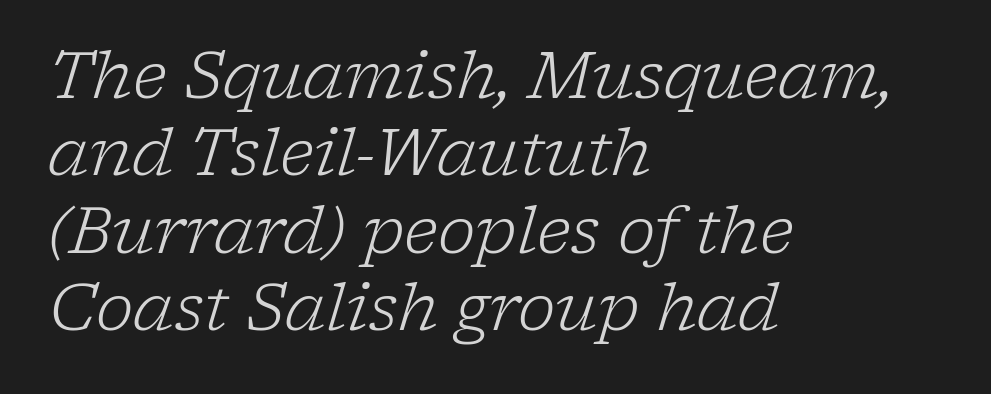
Q: Is the text bold? A: No.
Q: Is the text italic (slanted)? A: Yes, it leans right by about 17 degrees.
Q: Is the typeface a serif or a sans-serif typeface? A: Serif.
Q: Is the text underlined? A: No.
Q: How is the paragraph aligned? A: Left-aligned.
Q: Is the spacing between letters normal or unusually wide? A: Normal.
Q: Width (condensed, normal, or wide)? A: Normal.
Q: Stroke contrast? A: Low.
Q: x-height? A: Medium.
Q: Monospaced? A: No.
